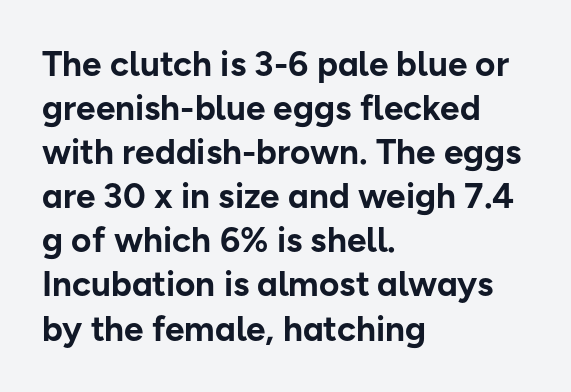
This sample uses plain, unmodified letter spacing. In terms of weight, the rendering is a true, heavy bold. Has an underline been added? It has not. Characters remain perfectly vertical along every line.
